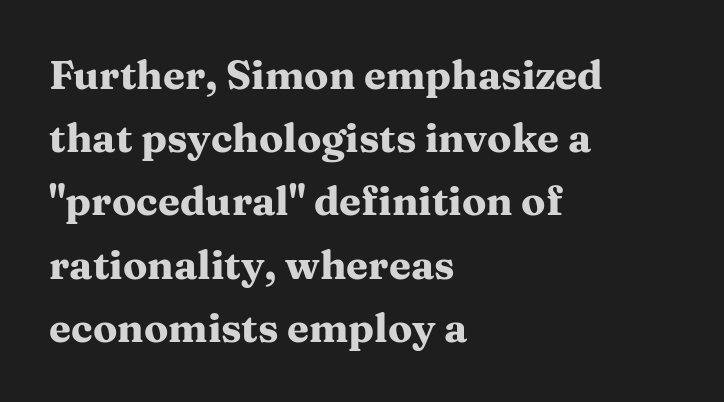
{"serif": "yes", "italic": "no", "bold": "yes", "weight": "heavy", "width": "wide", "stroke_contrast": "medium", "x_height": "medium", "monospaced": "no", "underline": "no", "align": "left", "line_spacing": "normal", "line_spacing_ratio": 1.58, "letter_spacing": "normal", "letter_spacing_em": 0.0, "glyph_px": 40}
